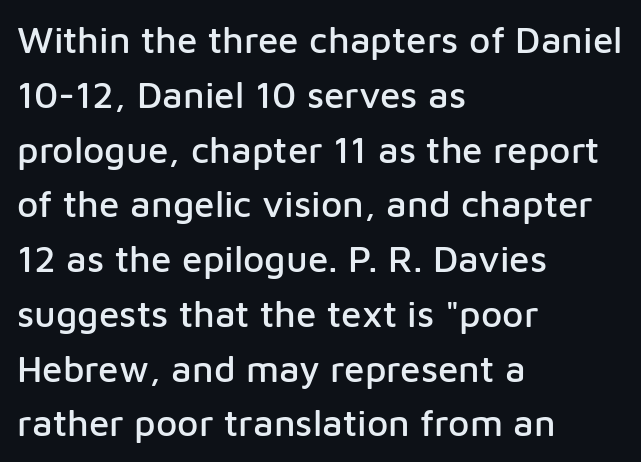
Q: Is the text italic (slanted)? A: No, it is upright.
Q: Is the typeface a serif or a sans-serif typeface? A: Sans-serif.
Q: Is the text underlined? A: No.
Q: How is the paragraph aligned? A: Left-aligned.
Q: Is the spacing between letters normal or unusually wide? A: Normal.
Q: Is the spacing between lines tight, normal or loose? A: Normal.
Q: Width (condensed, normal, or wide)? A: Normal.
Q: Stroke contrast? A: Low.
Q: x-height? A: Medium.
Q: Monospaced? A: No.
